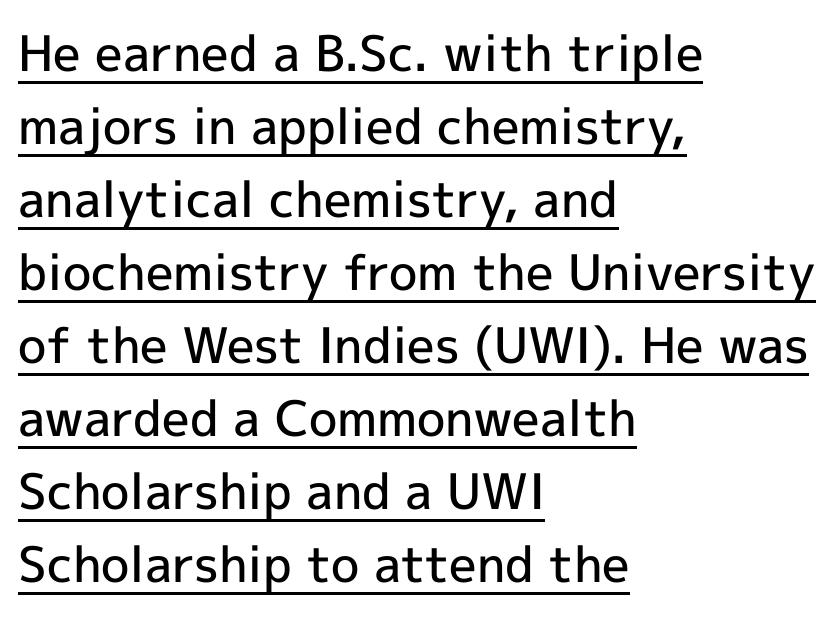
Serif or sans? Sans — the stroke terminals are bare. Standard letterfit; no display-style spreading of the glyphs. A typesetter would call this leading conventional body-copy spacing. Is there any slant? The stems are plumb.
